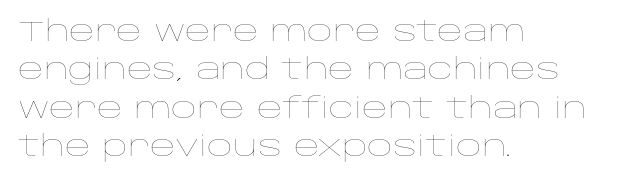
The image shows 28 px thin, wide type, upright; set left-aligned, normal line spacing (1.37x), normal letter spacing, not underlined; low stroke contrast and a large x-height.
